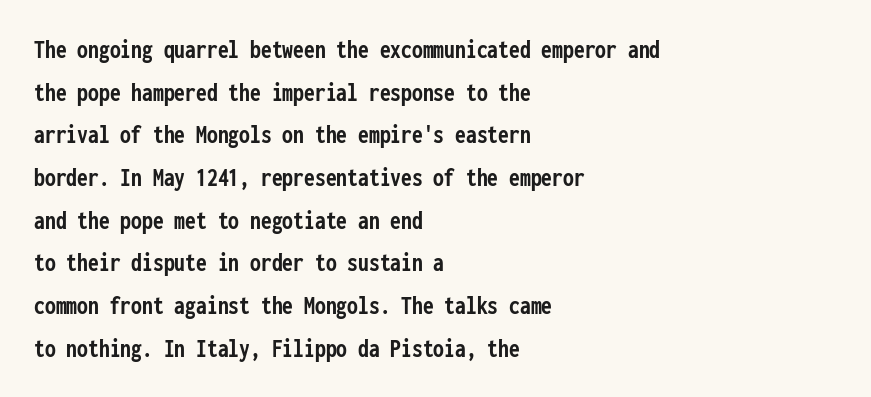
Typesetter's note: full bold, strokes at maximum text heaviness. Compared with typical paragraphs, the rows here are spaced about the same. Layout note: lines flush left. The passage shown is not underscored anywhere.
